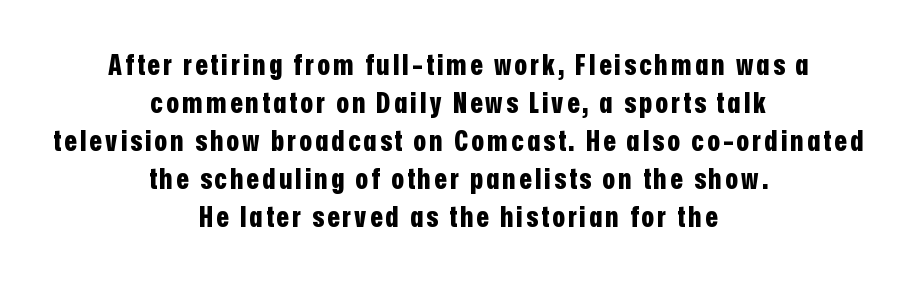
Q: Is the text bold? A: Yes.
Q: Is the text italic (slanted)? A: No, it is upright.
Q: Is the typeface a serif or a sans-serif typeface? A: Sans-serif.
Q: Is the text underlined? A: No.
Q: How is the paragraph aligned? A: Centered.
Q: Is the spacing between lines tight, normal or loose? A: Normal.
Q: Width (condensed, normal, or wide)? A: Condensed.
Q: Stroke contrast? A: Low.
Q: x-height? A: Medium.
Q: Monospaced? A: No.
